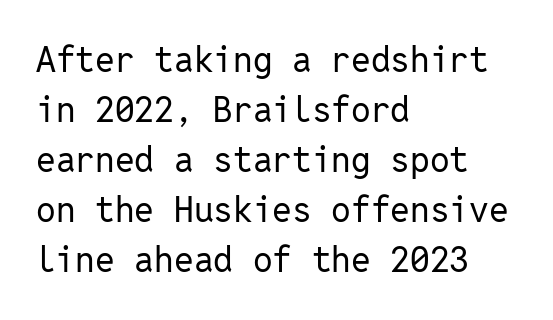
The image shows 35 px regular-weight sans-serif type, upright, monospaced; set left-aligned, normal line spacing (1.43x), normal letter spacing, not underlined; low stroke contrast and a medium x-height.
